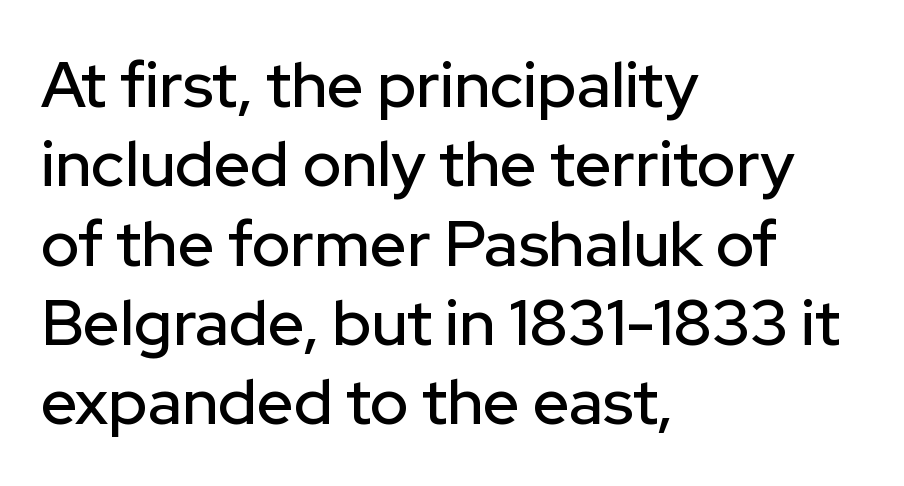
The image shows 64 px sans-serif type, upright; set left-aligned, line spacing 1.24x, normal letter spacing, not underlined; low stroke contrast and a medium x-height.
